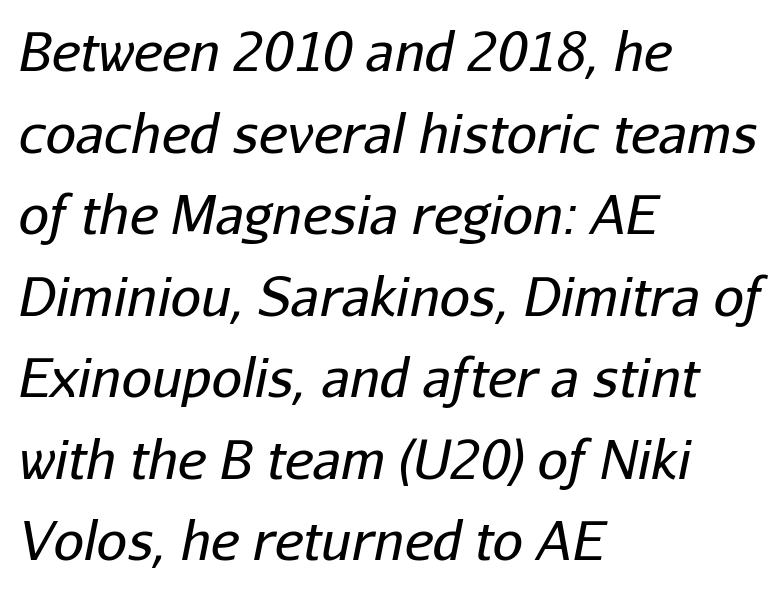
Q: Is the text bold? A: No.
Q: Is the text italic (slanted)? A: Yes, it leans right by about 11 degrees.
Q: Is the text underlined? A: No.
Q: How is the paragraph aligned? A: Left-aligned.
Q: Is the spacing between letters normal or unusually wide? A: Normal.
Q: Is the spacing between lines tight, normal or loose? A: Normal.
Q: Width (condensed, normal, or wide)? A: Normal.
Q: Stroke contrast? A: Low.
Q: x-height? A: Medium.
Q: Monospaced? A: No.
